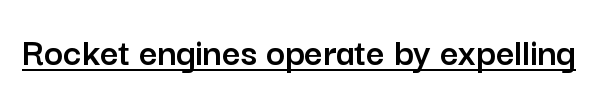
The glyphs are accompanied by a horizontal stroke just below them. When letters stand straight like this, we call the style roman or upright. A typesetter would call this proportional, since set widths differ per character. A typesetter would call this zero additional tracking.
